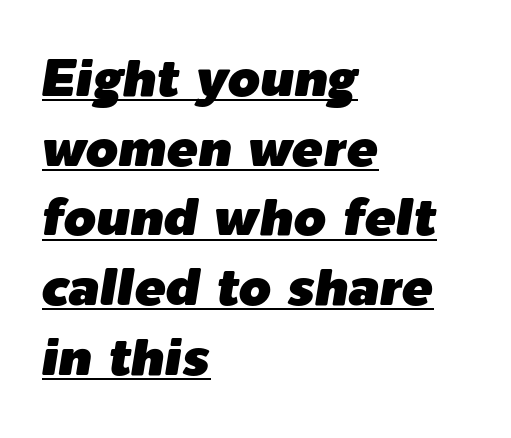
The image shows 52 px text type, italic (leaning right); set left-aligned, normal line spacing (1.34x), normal letter spacing, underlined; low stroke contrast and a medium x-height.
